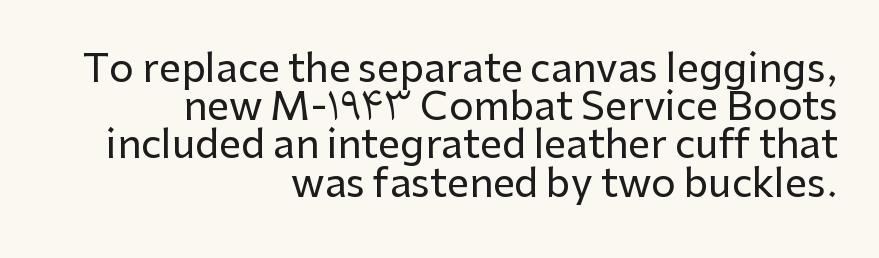
The image shows 39 px sans-serif type, upright; set right-aligned, tight line spacing (0.98x), normal letter spacing, not underlined; low stroke contrast and a medium x-height.
